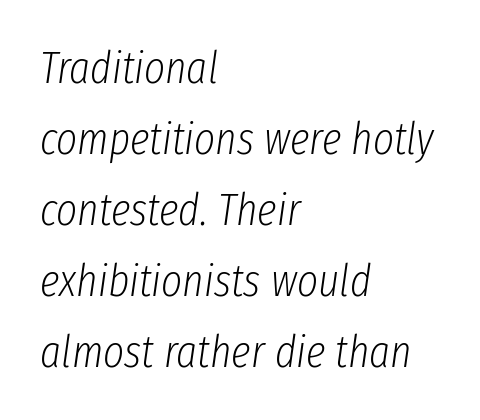
Q: Is the text bold? A: No.
Q: Is the text italic (slanted)? A: Yes, it leans right by about 8 degrees.
Q: Is the text underlined? A: No.
Q: How is the paragraph aligned? A: Left-aligned.
Q: Is the spacing between letters normal or unusually wide? A: Normal.
Q: Is the spacing between lines tight, normal or loose? A: Normal.
Q: Width (condensed, normal, or wide)? A: Condensed.
Q: Stroke contrast? A: Low.
Q: x-height? A: Medium.
Q: Monospaced? A: No.
